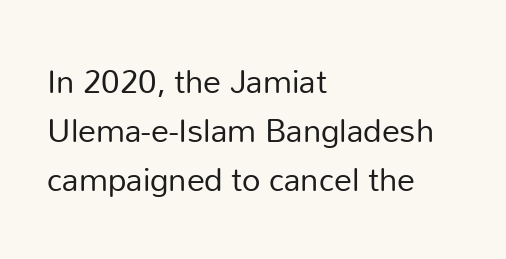
The lines sit at an ordinary, default distance from one another. The area under the type is left untouched. Visually the block forms a straight wall on the left and a jagged coastline on the right. Tracking here is standard; glyphs follow each other at the usual distance.
